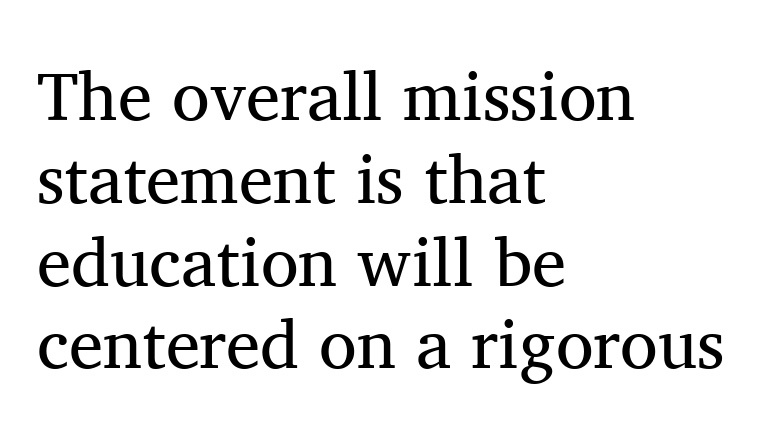
The passage shown is not underscored anywhere. All the whitespace from short lines collects on the right. What stands out about the letter spacing? Nothing — it is the standard amount. Vertical strokes here are truly vertical.
